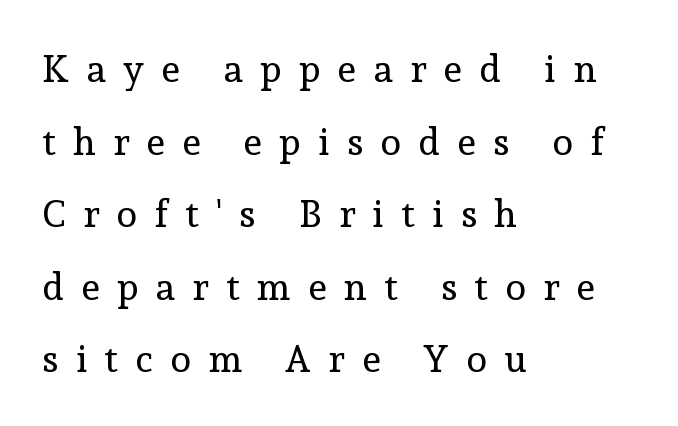
Q: Is the text bold? A: No.
Q: Is the text italic (slanted)? A: No, it is upright.
Q: Is the typeface a serif or a sans-serif typeface? A: Serif.
Q: Is the text underlined? A: No.
Q: How is the paragraph aligned? A: Left-aligned.
Q: Is the spacing between letters normal or unusually wide? A: Unusually wide.
Q: Is the spacing between lines tight, normal or loose? A: Loose.
Q: Width (condensed, normal, or wide)? A: Normal.
Q: x-height? A: Medium.
Q: Monospaced? A: No.
